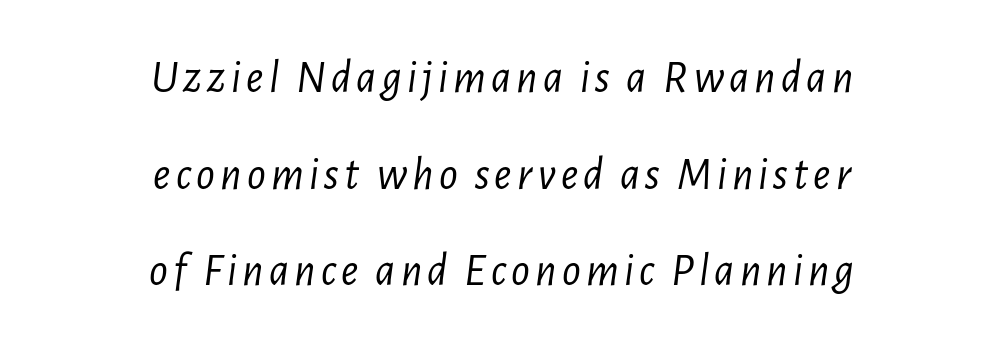
The face used here is proportionally spaced, like ordinary book or web type. Interline gaps are noticeably wide in this sample. Anything drawn beneath the words? Only blank space. Horizontally, the lines are justified to the midpoint only. The glyphs look as if they've been sheared to an angle.
